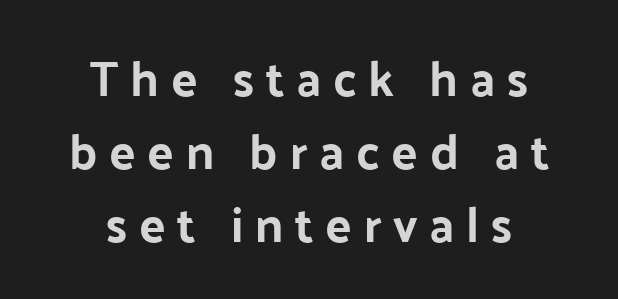
{"serif": "no", "italic": "no", "bold": "yes", "weight": "bold", "width": "normal", "stroke_contrast": "low", "x_height": "medium", "monospaced": "no", "underline": "no", "align": "center", "line_spacing": "normal", "line_spacing_ratio": 1.49, "letter_spacing": "wide", "letter_spacing_em": 0.24, "glyph_px": 49}
